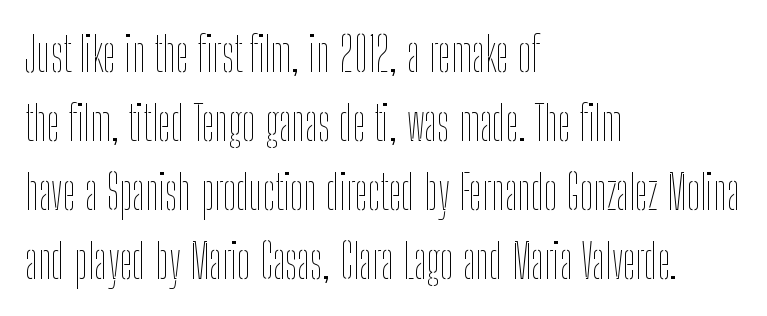
Counters stay open thanks to moderate or lighter strokes. The compositor pushed each line to the left boundary. The face used here is rendered with its standard letterfit. Line spacing here is normal. The words here are not underlined.
